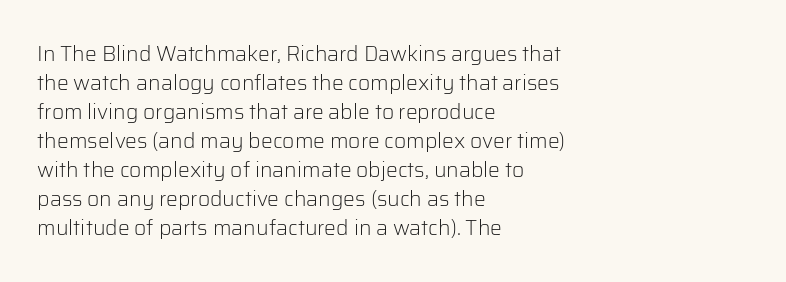
Letters rest on an invisible, unmarked baseline. Heaviness? Minimal to ordinary, like unemphasized prose. The rendering anchors every line to the left-hand side. The line-height multiplier appears to be the usual default.
